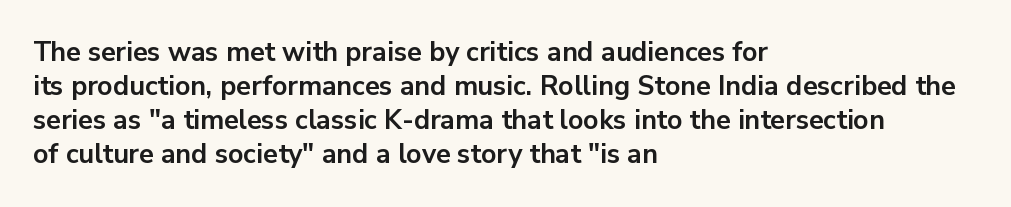
Does the weight exceed regular? Yes, all the way to bold. Short note: letters normally spaced. The space beneath each line is pristine and unruled. The typesetter chose a ragged-right arrangement here. Posture: vertical. The passage shown stacks its lines at a standard gap.
